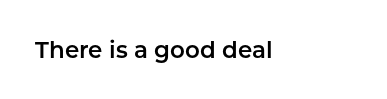
{"italic": "no", "underline": "no", "align": "left", "letter_spacing": "normal", "letter_spacing_em": 0.0, "glyph_px": 23}
